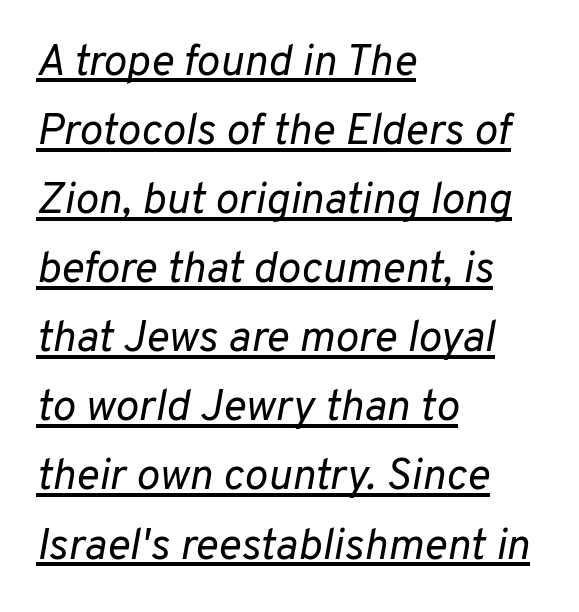
Q: Is the text bold? A: No.
Q: Is the text italic (slanted)? A: Yes, it leans right by about 10 degrees.
Q: Is the text underlined? A: Yes.
Q: How is the paragraph aligned? A: Left-aligned.
Q: Is the spacing between letters normal or unusually wide? A: Normal.
Q: Is the spacing between lines tight, normal or loose? A: Normal.
Q: Width (condensed, normal, or wide)? A: Normal.
Q: Stroke contrast? A: Low.
Q: x-height? A: Medium.
Q: Monospaced? A: No.
